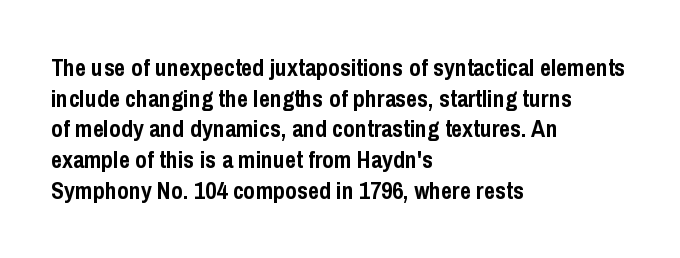
{"italic": "no", "bold": "yes", "underline": "no", "align": "left", "line_spacing": "normal", "line_spacing_ratio": 1.28, "letter_spacing": "normal", "letter_spacing_em": 0.0, "glyph_px": 24}
